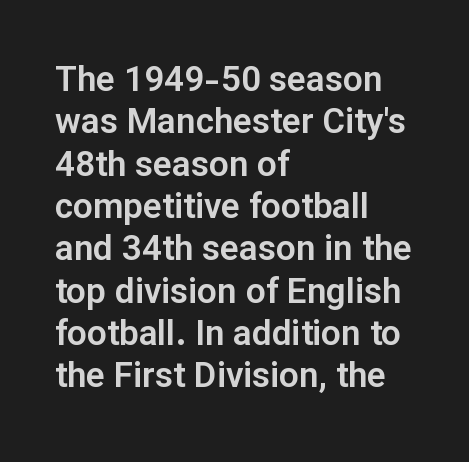
The strip under each line holds only bare page. Characters follow at the spacing the type designer built in. This rendering employs a face without finishing strokes, i.e., a sans-serif. Each line starts at the same left margin while the right side varies. Posture: vertical.
